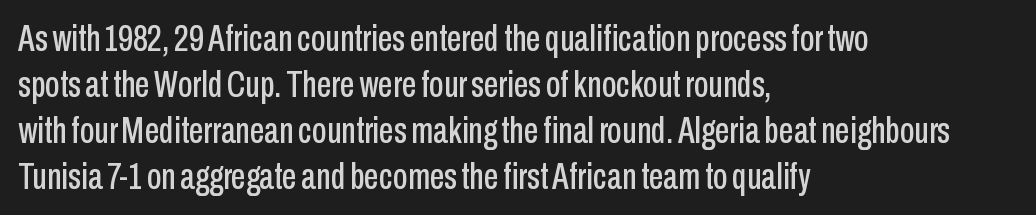
The passage shown is typeset with a sans-serif family. Spacing verdict: proportional, widths tailored to each character. Rule under the text: the space is simply empty. The type sits square on the baseline with zero lean.
